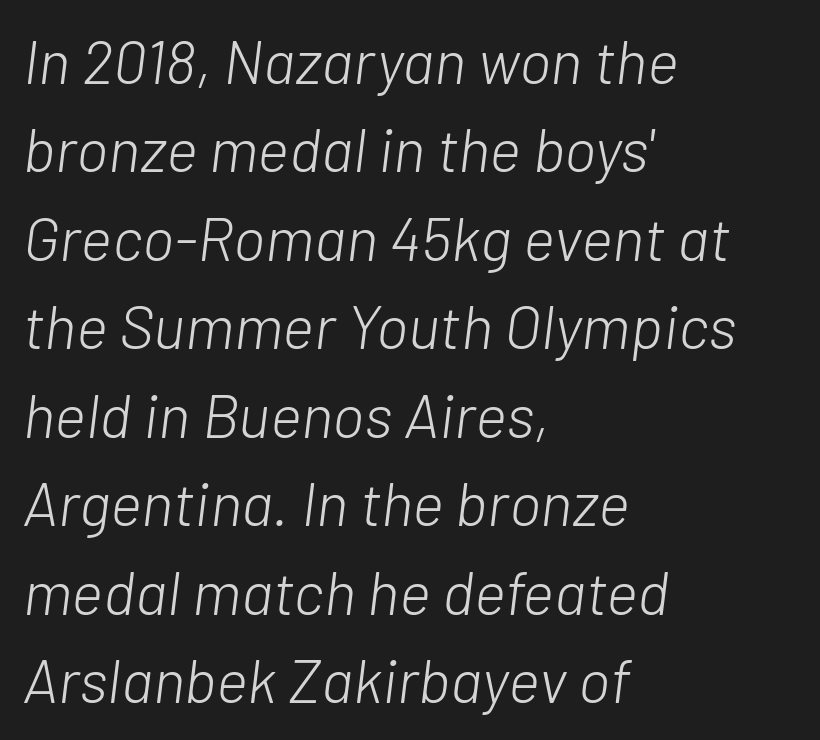
The font's italic variant was chosen for this text. Summary of vertical rhythm: regular, with standard interline spacing. Compared with a typical body face, this is equally light or lighter still. Here the designer chose a conventional face with non-uniform glyph widths. No word sits above an underline. Alignment: flush left.
